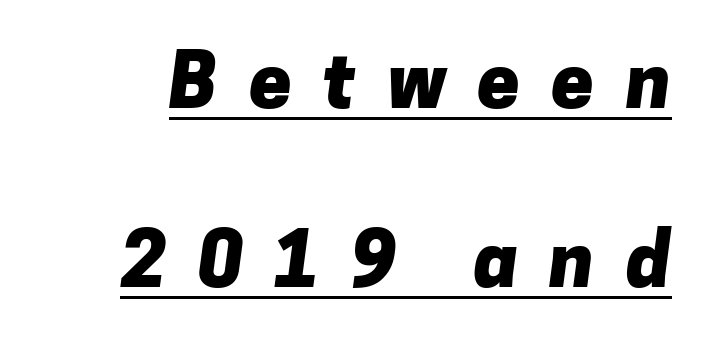
{"serif": "no", "bold": "yes", "weight": "heavy", "width": "normal", "stroke_contrast": "low", "x_height": "medium", "monospaced": "no", "underline": "yes", "line_spacing": "loose", "line_spacing_ratio": 2.35, "letter_spacing": "wide", "letter_spacing_em": 0.41, "glyph_px": 76}
